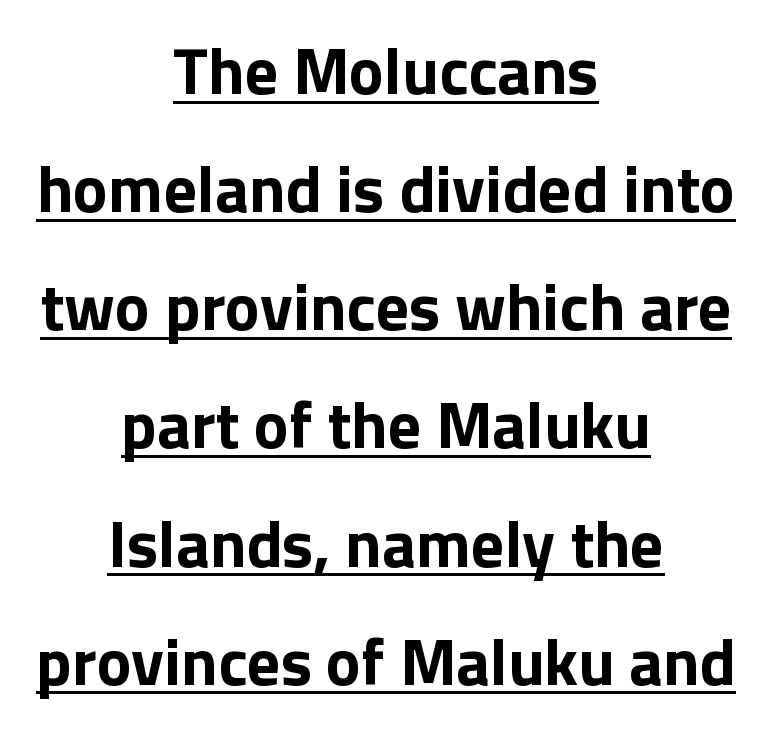
{"serif": "no", "italic": "no", "bold": "yes", "weight": "bold", "width": "normal", "stroke_contrast": "low", "x_height": "medium", "monospaced": "no", "underline": "yes", "align": "center", "line_spacing_ratio": 1.79, "letter_spacing": "normal", "letter_spacing_em": 0.0, "glyph_px": 66}
